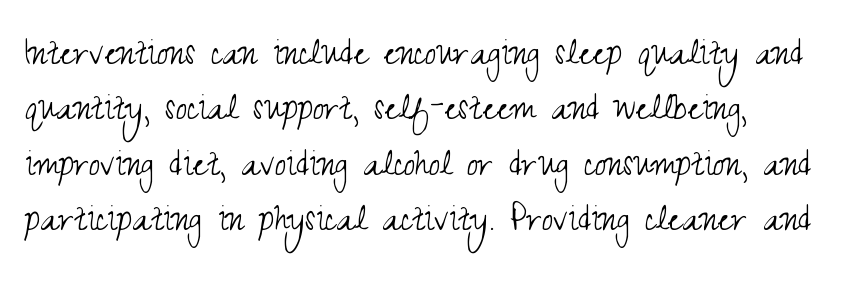
{"serif": "no", "italic": "no", "bold": "no", "weight": "light", "width": "condensed", "stroke_contrast": "medium", "x_height": "small", "monospaced": "no", "underline": "no", "line_spacing": "normal", "line_spacing_ratio": 1.32, "letter_spacing": "normal", "letter_spacing_em": 0.0, "glyph_px": 42}
